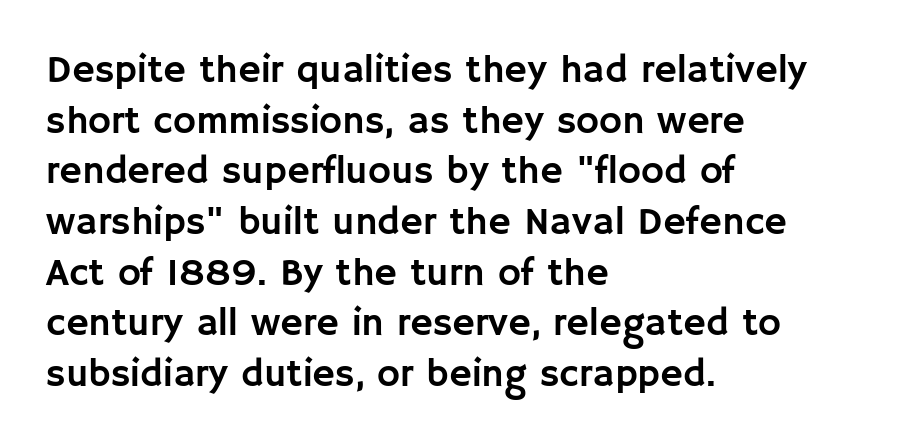
The image shows 39 px sans-serif type, upright; set left-aligned, normal line spacing (1.3x), normal letter spacing, not underlined; low stroke contrast and a large x-height.
